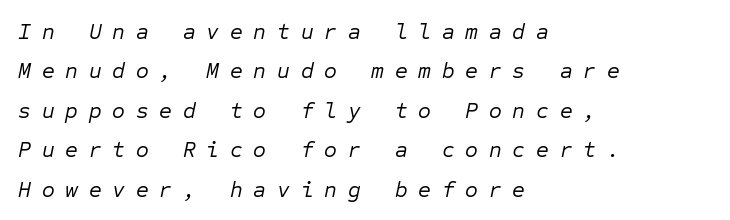
Q: Is the text bold? A: No.
Q: Is the text italic (slanted)? A: Yes, it leans right by about 12 degrees.
Q: Is the text underlined? A: No.
Q: How is the paragraph aligned? A: Left-aligned.
Q: Is the spacing between letters normal or unusually wide? A: Unusually wide.
